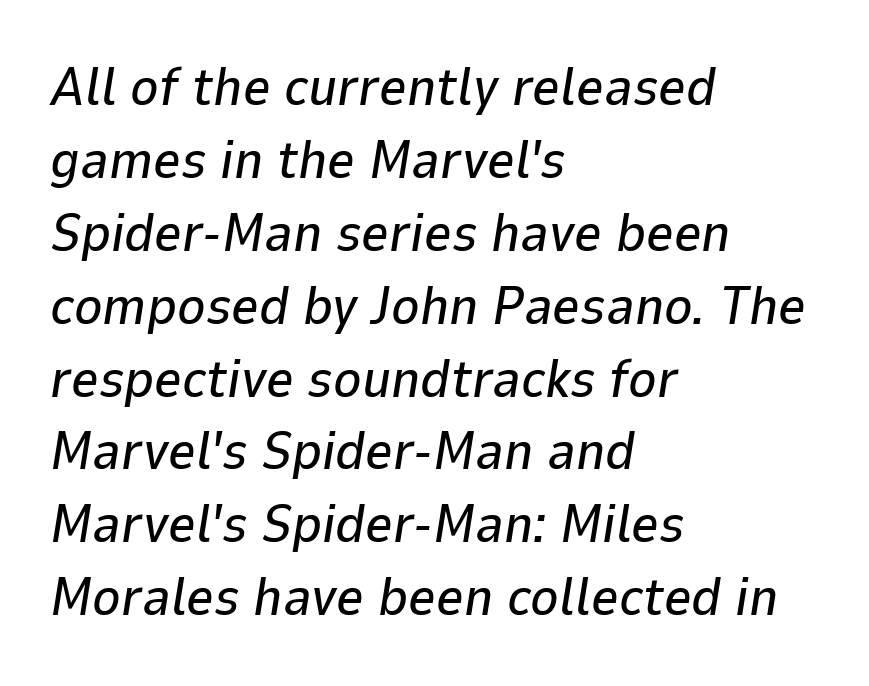
Q: Is the text italic (slanted)? A: Yes, it leans right by about 9 degrees.
Q: Is the text underlined? A: No.
Q: How is the paragraph aligned? A: Left-aligned.
Q: Is the spacing between letters normal or unusually wide? A: Normal.
Q: Is the spacing between lines tight, normal or loose? A: Normal.
Q: Width (condensed, normal, or wide)? A: Normal.
Q: Stroke contrast? A: Low.
Q: x-height? A: Medium.
Q: Monospaced? A: No.
